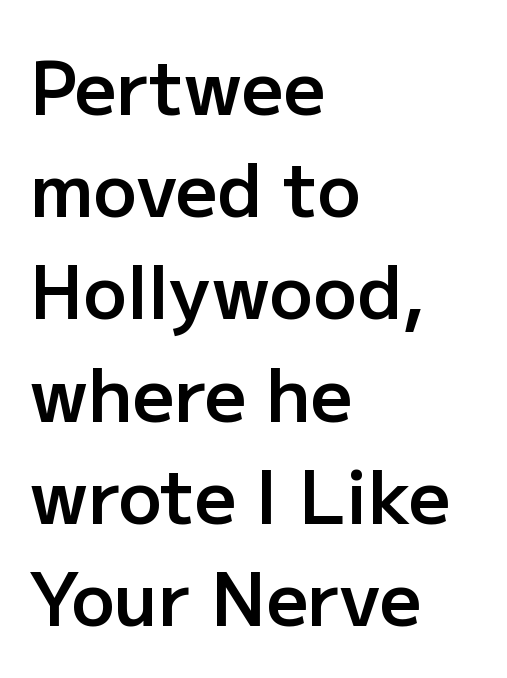
The image shows 73 px semibold sans-serif type, upright; set left-aligned, normal line spacing (1.4x), normal letter spacing, not underlined; low stroke contrast and a medium x-height.
